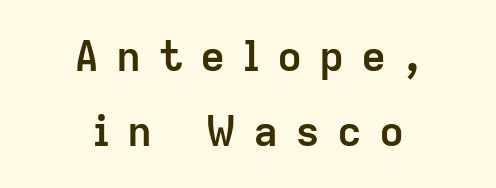
Q: Is the text bold? A: Yes.
Q: Is the text italic (slanted)? A: No, it is upright.
Q: Is the typeface a serif or a sans-serif typeface? A: Sans-serif.
Q: Is the text underlined? A: No.
Q: How is the paragraph aligned? A: Centered.
Q: Is the spacing between letters normal or unusually wide? A: Unusually wide.
Q: Width (condensed, normal, or wide)? A: Normal.
Q: Stroke contrast? A: Low.
Q: x-height? A: Medium.
Q: Monospaced? A: No.
